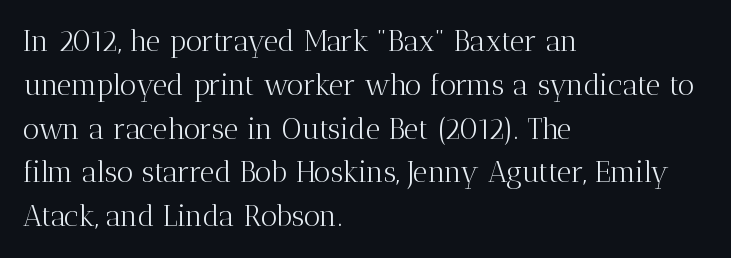
Q: Is the text bold? A: No.
Q: Is the text italic (slanted)? A: No, it is upright.
Q: Is the typeface a serif or a sans-serif typeface? A: Serif.
Q: Is the text underlined? A: No.
Q: How is the paragraph aligned? A: Left-aligned.
Q: Is the spacing between letters normal or unusually wide? A: Normal.
Q: Is the spacing between lines tight, normal or loose? A: Normal.
Q: Width (condensed, normal, or wide)? A: Normal.
Q: Stroke contrast? A: Medium.
Q: x-height? A: Medium.
Q: Monospaced? A: No.
